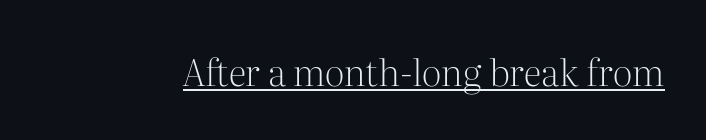
{"serif": "yes", "italic": "no", "bold": "no", "weight": "light", "width": "normal", "stroke_contrast": "medium", "x_height": "medium", "monospaced": "no", "underline": "yes", "letter_spacing": "normal", "letter_spacing_em": 0.0, "glyph_px": 37}
